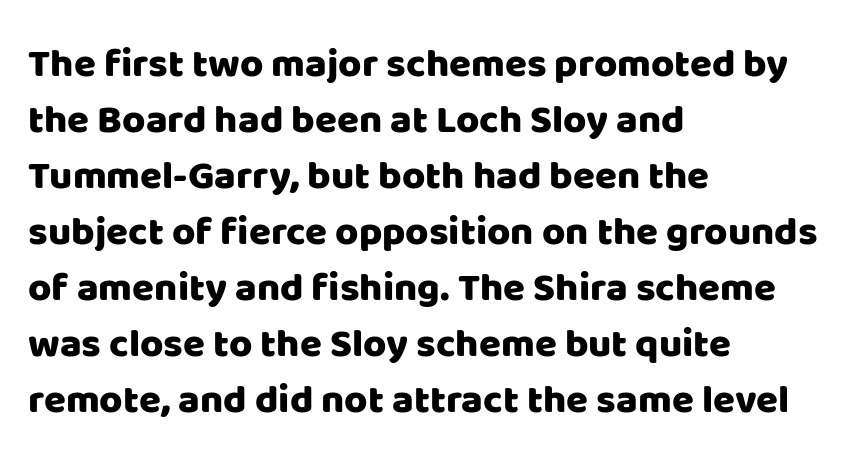
These lines are rendered in a variable-pitch font. The lettering holds an erect, upright posture throughout. The paragraph shown leans on its left margin. Each word holds together tightly as a unit, with standard inter-letter gaps. Bare-footed words on every line.
